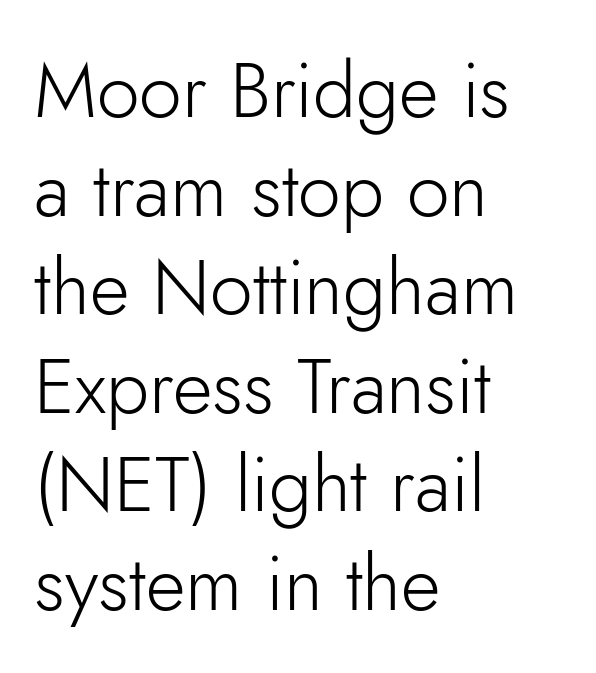
The image shows 77 px light sans-serif type, upright; set left-aligned, normal line spacing (1.28x), normal letter spacing, not underlined; low stroke contrast and a small x-height.
